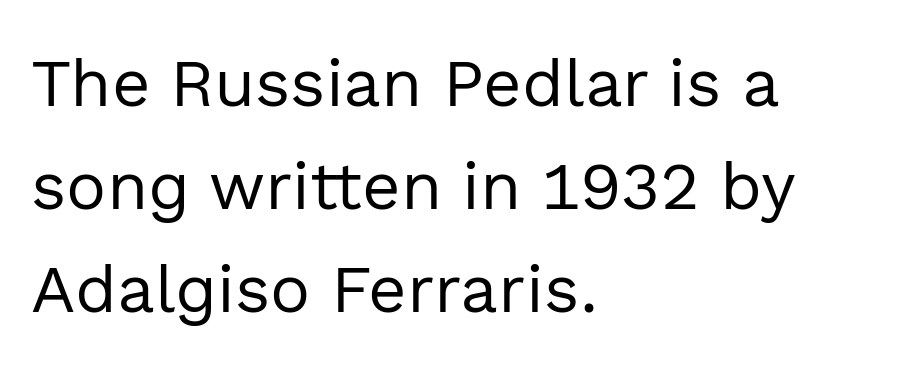
{"serif": "no", "italic": "no", "bold": "no", "weight": "regular", "width": "normal", "x_height": "medium", "monospaced": "no", "underline": "no", "align": "left", "line_spacing": "normal", "line_spacing_ratio": 1.54, "letter_spacing": "normal", "letter_spacing_em": 0.0, "glyph_px": 67}
